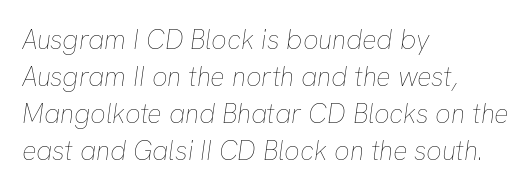
{"italic": "yes", "lean": "right", "slant_degrees": 8, "bold": "no", "underline": "no", "align": "left", "line_spacing": "normal", "line_spacing_ratio": 1.37, "letter_spacing": "normal", "letter_spacing_em": 0.0, "glyph_px": 27}
